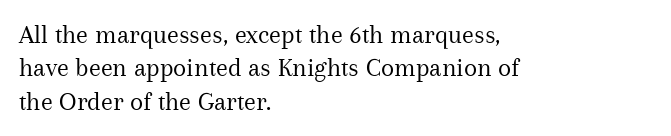
The image shows 27 px text type, upright; set left-aligned, line spacing 1.24x, normal letter spacing, not underlined.
